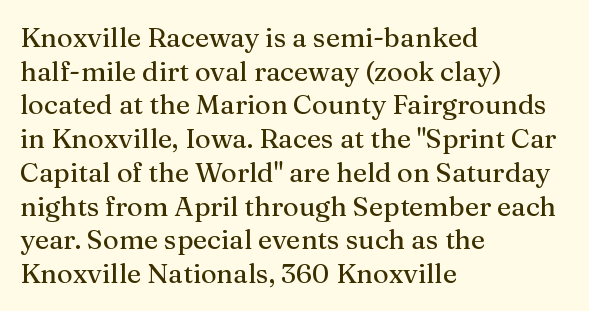
The image shows 27 px text type, upright; set left-aligned, normal line spacing (1.25x), normal letter spacing, not underlined.
